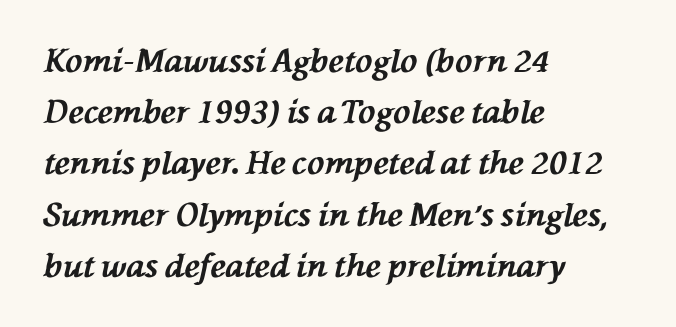
{"italic": "yes", "lean": "left", "slant_degrees": 76, "bold": "yes", "weight": "bold", "width": "normal", "stroke_contrast": "medium", "x_height": "medium", "monospaced": "no", "underline": "no", "align": "left", "line_spacing": "normal", "line_spacing_ratio": 1.6, "letter_spacing": "normal", "letter_spacing_em": 0.0, "glyph_px": 32}
